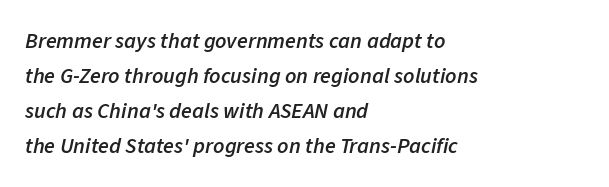
Q: Is the text bold? A: Semi-bold.
Q: Is the text italic (slanted)? A: Yes, it leans right by about 11 degrees.
Q: Is the text underlined? A: No.
Q: How is the paragraph aligned? A: Left-aligned.
Q: Is the spacing between letters normal or unusually wide? A: Normal.
Q: Is the spacing between lines tight, normal or loose? A: Normal.
